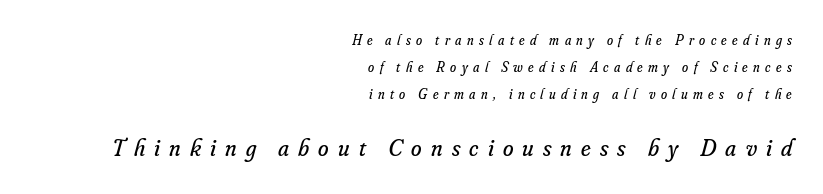
Q: Is the text bold? A: No.
Q: Is the text italic (slanted)? A: Yes, it leans right by about 16 degrees.
Q: Is the text underlined? A: No.
Q: How is the paragraph aligned? A: Right-aligned.
Q: Is the spacing between letters normal or unusually wide? A: Unusually wide.
Q: Is the spacing between lines tight, normal or loose? A: Loose.
Q: Which block of text is set in a larger size, the first (top) or the second (bottom)? A: The second (bottom) one.
